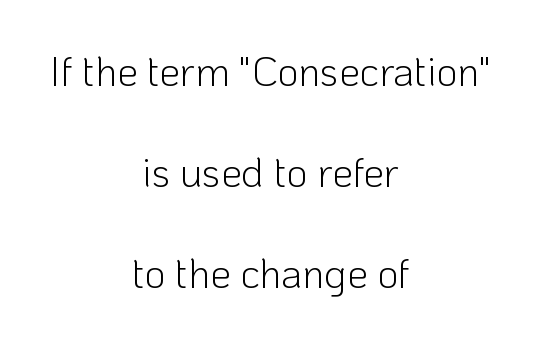
Letterform terminals end flat and unadorned throughout the passage. Interline gaps are noticeably wide in this sample. Nothing unusual about the tracking: characters are spaced as the font intends. Alignment: centered. The space directly below the letters is spotless.
